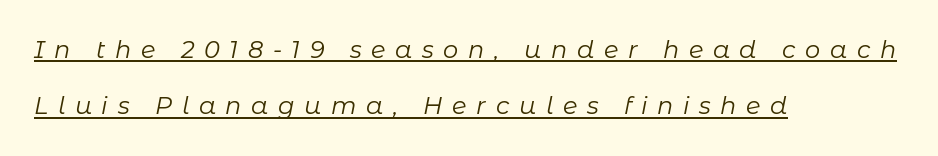
{"italic": "yes", "lean": "right", "slant_degrees": 11, "bold": "no", "underline": "yes", "align": "left", "line_spacing": "loose", "line_spacing_ratio": 2.35, "letter_spacing": "wide", "letter_spacing_em": 0.4, "glyph_px": 24}
